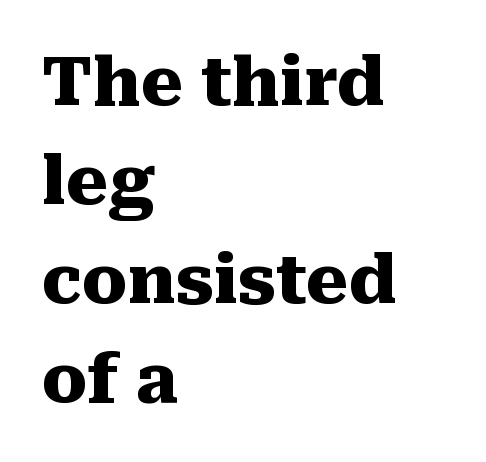
{"serif": "yes", "italic": "no", "bold": "yes", "weight": "heavy", "width": "normal", "stroke_contrast": "medium", "x_height": "medium", "monospaced": "no", "underline": "no", "align": "left", "line_spacing": "normal", "line_spacing_ratio": 1.48, "letter_spacing": "normal", "letter_spacing_em": 0.0, "glyph_px": 67}
